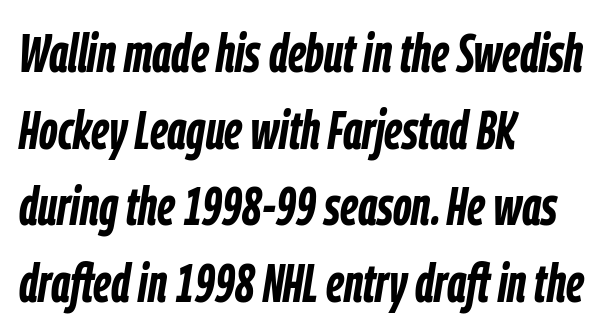
{"italic": "yes", "lean": "right", "slant_degrees": 9, "bold": "yes", "weight": "semibold", "width": "condensed", "stroke_contrast": "low", "x_height": "medium", "monospaced": "no", "underline": "no", "align": "left", "line_spacing": "normal", "line_spacing_ratio": 1.42, "letter_spacing": "normal", "letter_spacing_em": 0.0, "glyph_px": 54}
